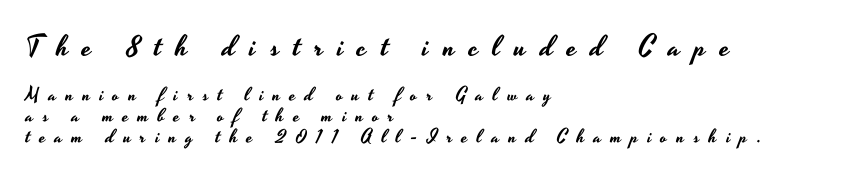
{"serif": "no", "width": "wide", "stroke_contrast": "low", "x_height": "small", "monospaced": "no", "underline": "no", "align": "left", "line_spacing": "tight", "line_spacing_ratio": 1.1, "letter_spacing": "wide", "letter_spacing_em": 0.49, "larger_block": "first", "size_ratio": 1.53, "glyph_px": 29}
